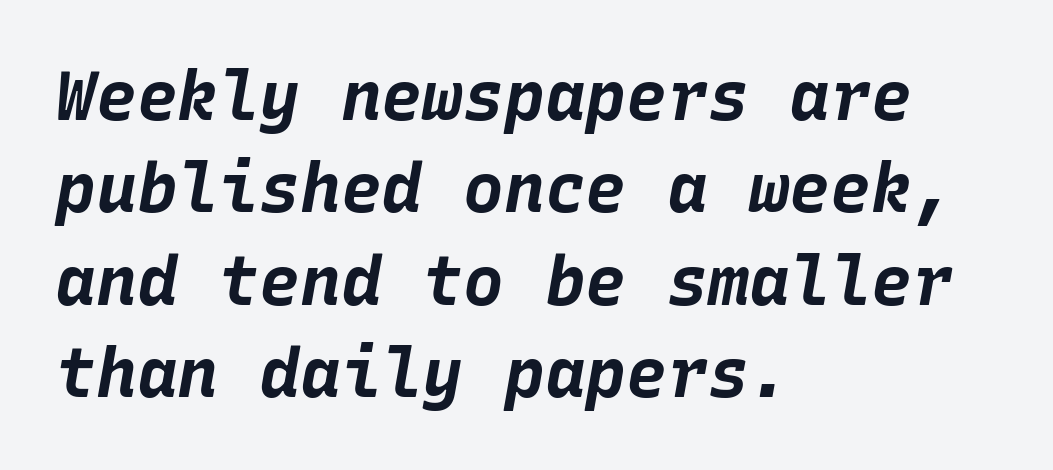
{"italic": "yes", "lean": "right", "slant_degrees": 10, "bold": "yes", "weight": "bold", "width": "normal", "stroke_contrast": "low", "x_height": "large", "monospaced": "yes", "underline": "no", "align": "left", "line_spacing": "normal", "line_spacing_ratio": 1.36, "letter_spacing": "normal", "letter_spacing_em": 0.0, "glyph_px": 68}
